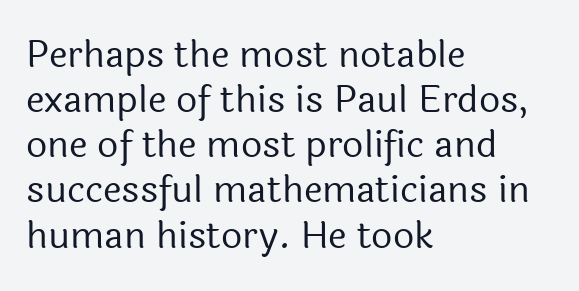
Q: Is the text bold? A: No.
Q: Is the text italic (slanted)? A: No, it is upright.
Q: Is the typeface a serif or a sans-serif typeface? A: Sans-serif.
Q: Is the text underlined? A: No.
Q: How is the paragraph aligned? A: Left-aligned.
Q: Is the spacing between letters normal or unusually wide? A: Normal.
Q: Width (condensed, normal, or wide)? A: Normal.
Q: x-height? A: Medium.
Q: Monospaced? A: No.
